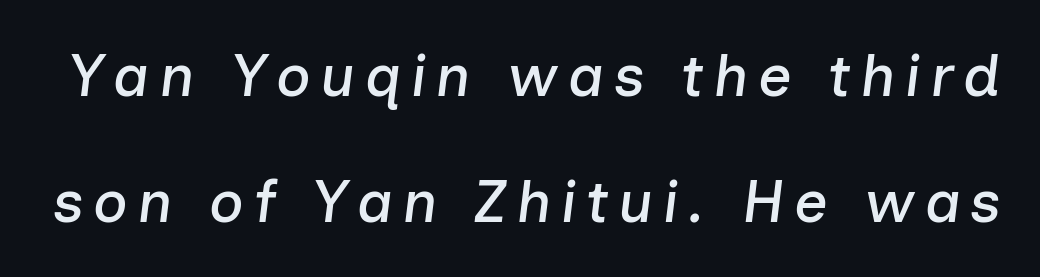
Q: Is the text italic (slanted)? A: Yes, it leans right by about 7 degrees.
Q: Is the text underlined? A: No.
Q: Is the spacing between lines tight, normal or loose? A: Loose.
Q: Width (condensed, normal, or wide)? A: Normal.
Q: Stroke contrast? A: Low.
Q: x-height? A: Medium.
Q: Monospaced? A: No.
